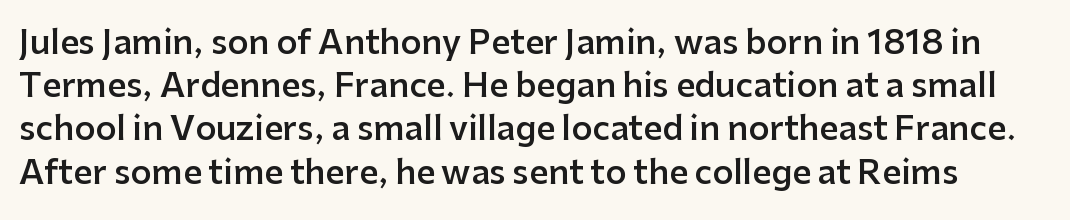
The image shows 33 px semibold sans-serif type, upright; set normal line spacing (1.31x), normal letter spacing, not underlined; low stroke contrast and a medium x-height.
